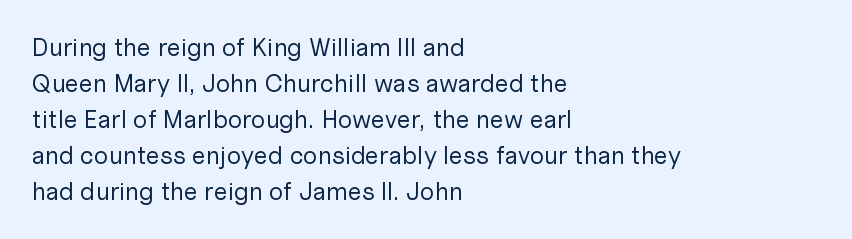
The rendering anchors every line to the left-hand side. Words appear dense and cohesive because spacing is normal. Does the leading feel generous? No, just average. A quiet, ordinary-to-light weight characterises the typeface.
